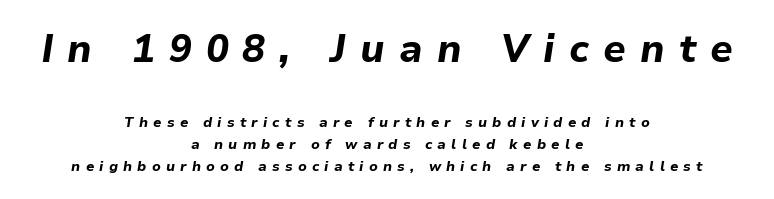
Q: Is the text bold? A: Yes.
Q: Is the text italic (slanted)? A: Yes, it leans right by about 9 degrees.
Q: Is the text underlined? A: No.
Q: How is the paragraph aligned? A: Centered.
Q: Is the spacing between letters normal or unusually wide? A: Unusually wide.
Q: Is the spacing between lines tight, normal or loose? A: Normal.
Q: Which block of text is set in a larger size, the first (top) or the second (bottom)? A: The first (top) one.
Q: Width (condensed, normal, or wide)? A: Normal.
Q: Stroke contrast? A: Low.
Q: x-height? A: Medium.
Q: Monospaced? A: No.
